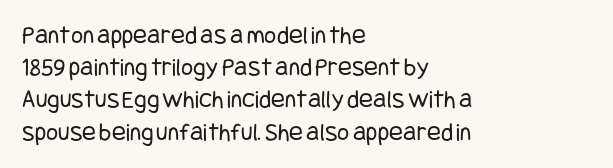
Q: Is the text bold? A: No.
Q: Is the text italic (slanted)? A: No, it is upright.
Q: Is the text underlined? A: No.
Q: How is the paragraph aligned? A: Left-aligned.
Q: Is the spacing between letters normal or unusually wide? A: Normal.
